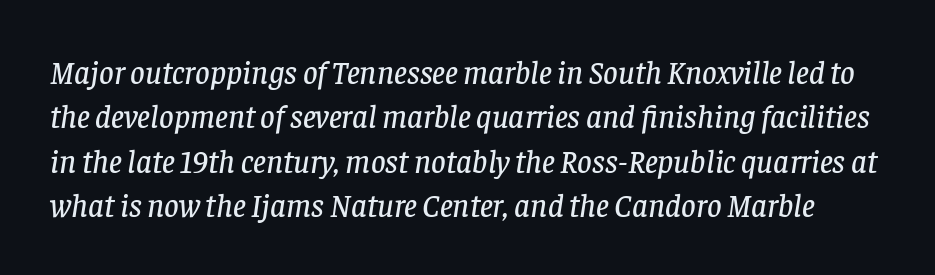
{"serif": "yes", "italic": "yes", "lean": "right", "slant_degrees": 8, "width": "normal", "stroke_contrast": "low", "x_height": "large", "monospaced": "no", "underline": "no", "line_spacing": "normal", "line_spacing_ratio": 1.39, "letter_spacing": "normal", "letter_spacing_em": 0.0, "glyph_px": 32}
